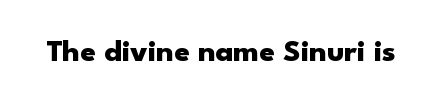
{"serif": "no", "italic": "no", "bold": "yes", "weight": "heavy", "width": "wide", "stroke_contrast": "low", "x_height": "small", "monospaced": "no", "underline": "no", "letter_spacing": "normal", "letter_spacing_em": 0.0, "glyph_px": 31}
